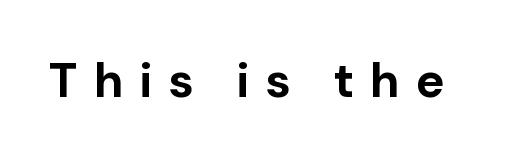
Q: Is the text bold? A: Yes.
Q: Is the text italic (slanted)? A: No, it is upright.
Q: Is the typeface a serif or a sans-serif typeface? A: Sans-serif.
Q: Is the text underlined? A: No.
Q: Is the spacing between letters normal or unusually wide? A: Unusually wide.
Q: Width (condensed, normal, or wide)? A: Normal.
Q: Stroke contrast? A: Low.
Q: x-height? A: Medium.
Q: Monospaced? A: No.
